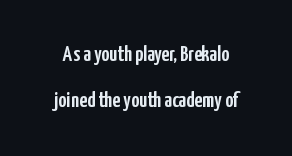
The image shows 22 px text type, upright; set loose line spacing (2.07x), normal letter spacing, not underlined.
